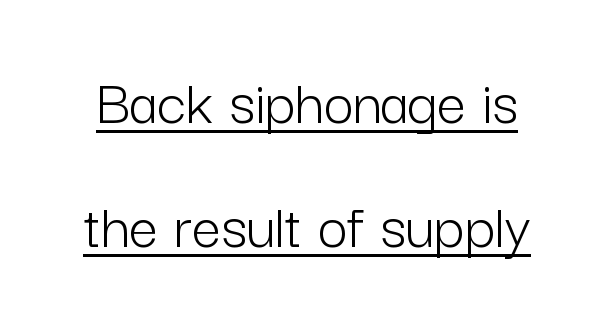
The image shows 65 px light sans-serif type, upright; set loose line spacing (1.91x), normal letter spacing, underlined; low stroke contrast and a medium x-height.
